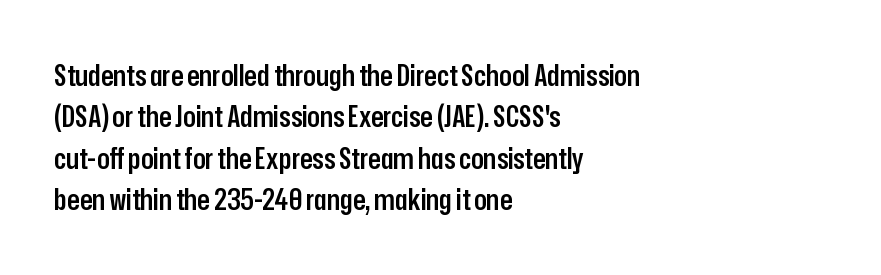
Q: Is the text bold? A: Semi-bold.
Q: Is the text italic (slanted)? A: No, it is upright.
Q: Is the typeface a serif or a sans-serif typeface? A: Sans-serif.
Q: Is the text underlined? A: No.
Q: How is the paragraph aligned? A: Left-aligned.
Q: Is the spacing between letters normal or unusually wide? A: Normal.
Q: Is the spacing between lines tight, normal or loose? A: Normal.
Q: Width (condensed, normal, or wide)? A: Condensed.
Q: Stroke contrast? A: Low.
Q: x-height? A: Medium.
Q: Monospaced? A: No.
